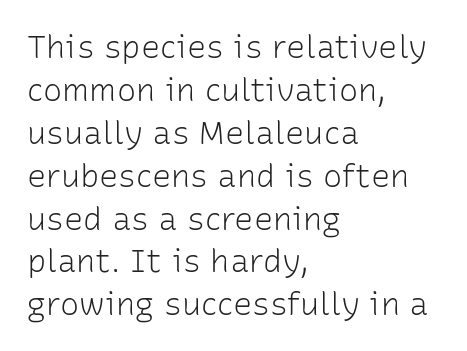
It's the straight-up-and-down kind of type. The rows are spaced the way most documents space them. The typesetter chose a ragged-right arrangement here. The space beneath each line is pristine and unruled. Words appear dense and cohesive because spacing is normal. Check where the strokes stop: nothing finishes them off — pure sans.
